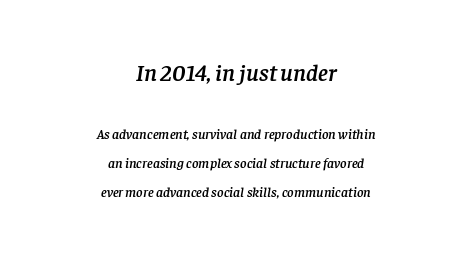
Layout note: lines centered. The initial chunk of copy outweighs the following chunk in type size. Glyph-to-glyph distance matches everyday printed text. A bare baseline throughout the passage. Italic? Definitely — the glyphs are oblique. Baseline-to-baseline distance is far greater than the letter height.
